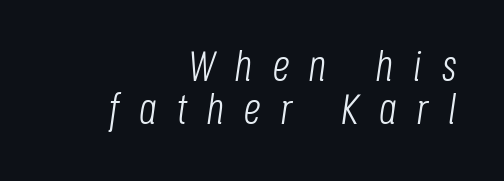
The image shows 43 px light, condensed type, italic (leaning right); set right-aligned, tight line spacing (0.99x), unusually wide letter spacing (+0.46 em), not underlined; low stroke contrast and a large x-height.
